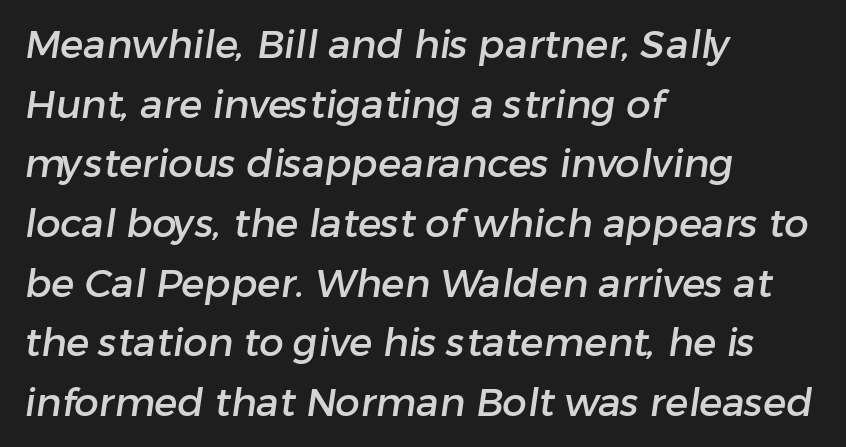
{"serif": "no", "width": "normal", "stroke_contrast": "low", "x_height": "medium", "monospaced": "no", "underline": "no", "align": "left", "line_spacing": "normal", "line_spacing_ratio": 1.53, "letter_spacing": "normal", "letter_spacing_em": 0.0, "glyph_px": 39}
